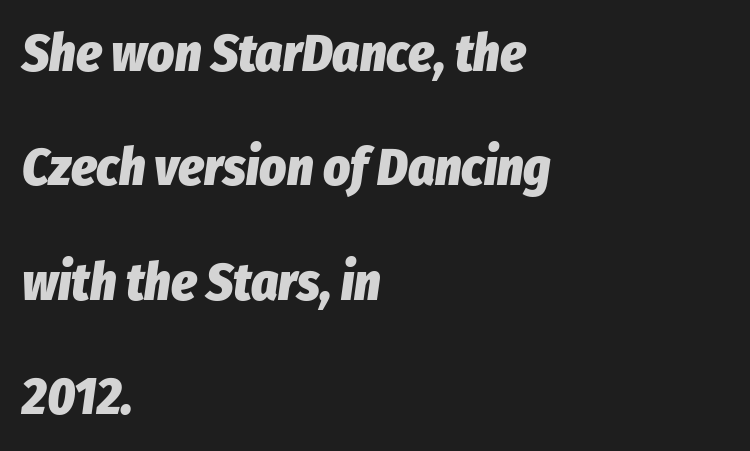
Does the weight exceed regular? Yes, all the way to bold. Think of a printed novel: that variable character pitch is what you see here. Leading is clearly above the norm, producing a sparse column. Spacing between characters is what you'd get straight out of the box. Plain, unruled lines of type.
